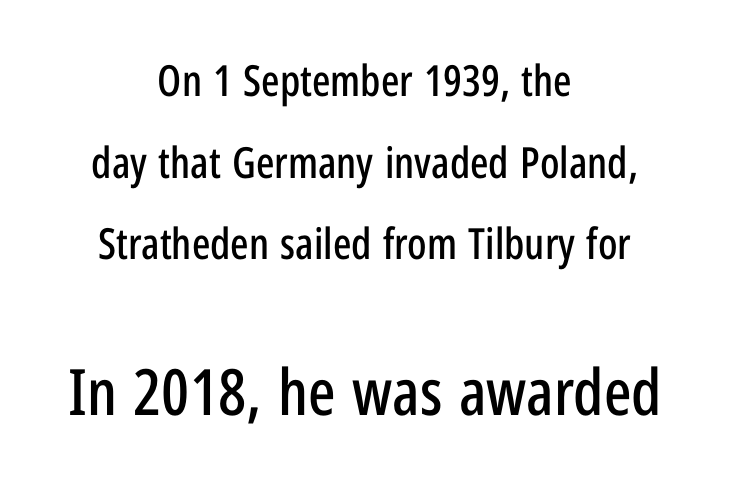
Q: Is the text italic (slanted)? A: No, it is upright.
Q: Is the typeface a serif or a sans-serif typeface? A: Sans-serif.
Q: Is the text underlined? A: No.
Q: How is the paragraph aligned? A: Centered.
Q: Is the spacing between letters normal or unusually wide? A: Normal.
Q: Is the spacing between lines tight, normal or loose? A: Loose.
Q: Which block of text is set in a larger size, the first (top) or the second (bottom)? A: The second (bottom) one.
Q: Width (condensed, normal, or wide)? A: Condensed.
Q: Stroke contrast? A: Low.
Q: x-height? A: Medium.
Q: Monospaced? A: No.
